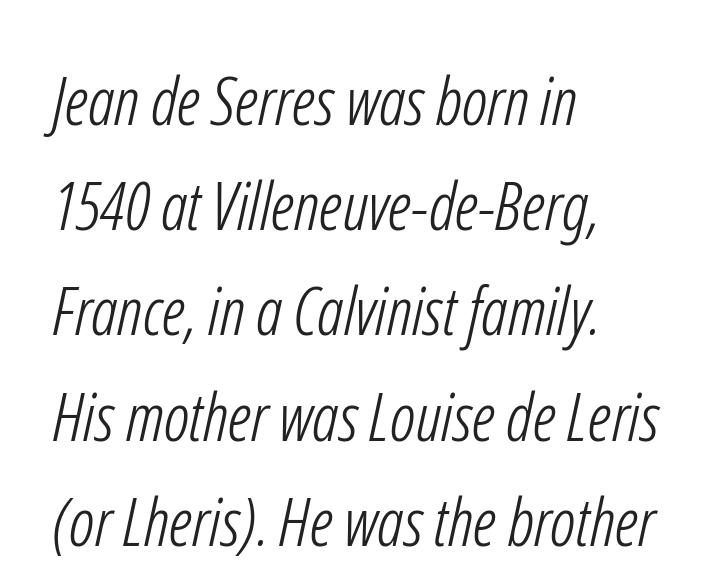
Q: Is the text bold? A: No.
Q: Is the typeface a serif or a sans-serif typeface? A: Sans-serif.
Q: Is the text underlined? A: No.
Q: How is the paragraph aligned? A: Left-aligned.
Q: Is the spacing between letters normal or unusually wide? A: Normal.
Q: Is the spacing between lines tight, normal or loose? A: Normal.
Q: Width (condensed, normal, or wide)? A: Condensed.
Q: Stroke contrast? A: Low.
Q: x-height? A: Medium.
Q: Monospaced? A: No.
